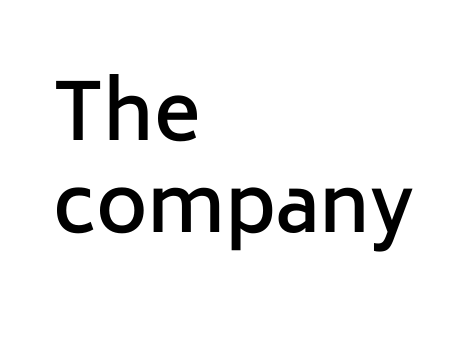
{"serif": "no", "italic": "no", "bold": "semi", "weight": "semibold", "width": "normal", "stroke_contrast": "low", "x_height": "medium", "monospaced": "no", "underline": "no", "align": "left", "line_spacing_ratio": 1.18, "letter_spacing": "normal", "letter_spacing_em": 0.0, "glyph_px": 78}
